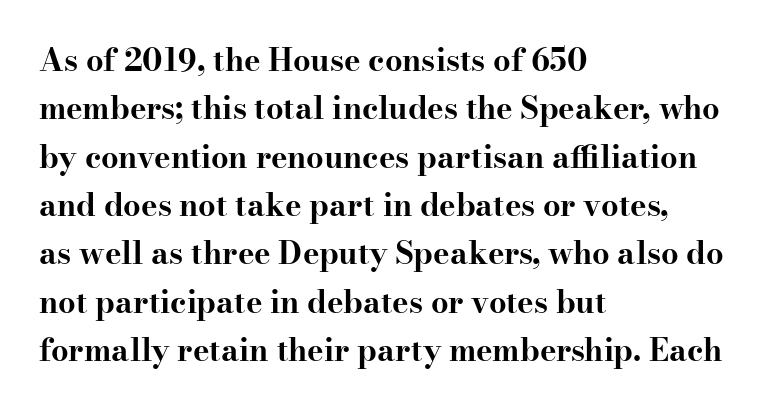
The image shows 31 px bold, wide serif type, upright; set left-aligned, normal line spacing (1.56x), normal letter spacing, not underlined; high stroke contrast and a small x-height.
